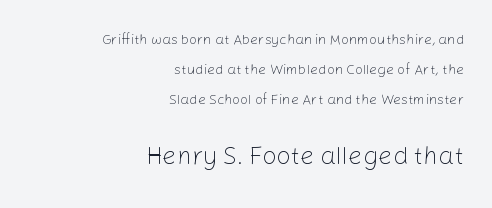
The image shows 25 px text type, upright; set right-aligned, loose line spacing (2.13x), normal letter spacing, not underlined; the second (bottom) block is 1.79x larger.
